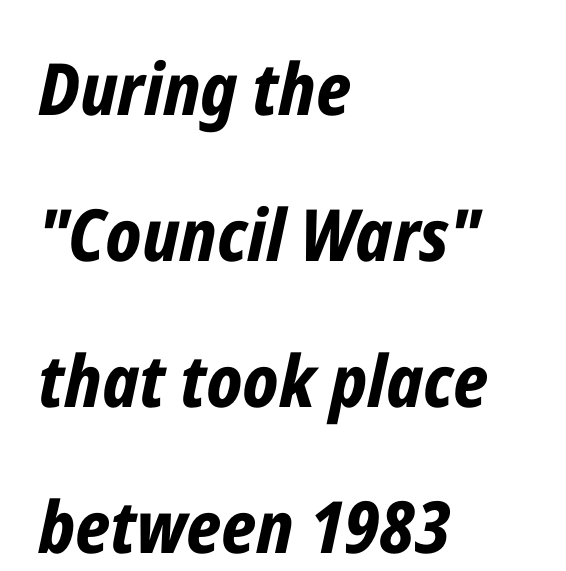
{"italic": "yes", "lean": "right", "slant_degrees": 12, "bold": "yes", "weight": "bold", "width": "condensed", "stroke_contrast": "low", "x_height": "medium", "monospaced": "no", "underline": "no", "align": "left", "line_spacing": "loose", "line_spacing_ratio": 2.03, "letter_spacing": "normal", "letter_spacing_em": 0.0, "glyph_px": 72}
